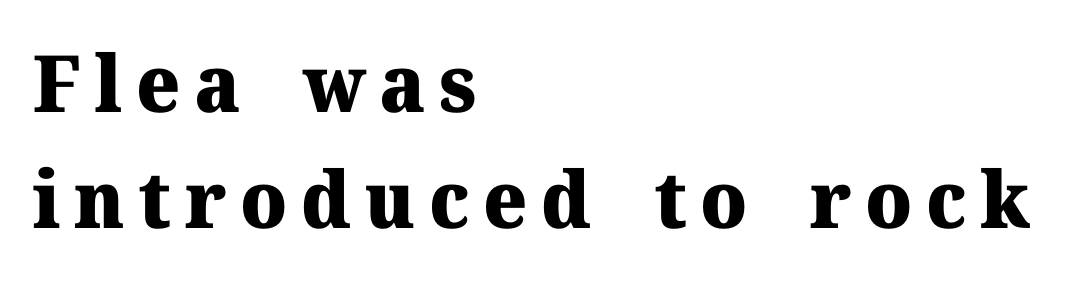
{"serif": "yes", "italic": "no", "bold": "yes", "weight": "heavy", "width": "normal", "stroke_contrast": "medium", "x_height": "medium", "monospaced": "no", "underline": "no", "align": "left", "line_spacing": "normal", "line_spacing_ratio": 1.47, "glyph_px": 79}
